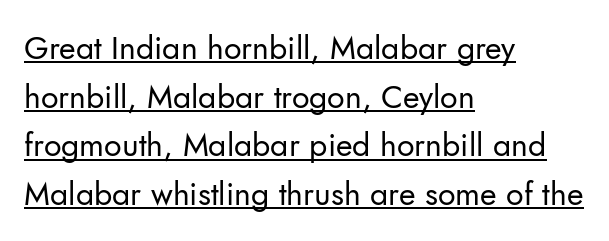
Q: Is the text bold? A: No.
Q: Is the text italic (slanted)? A: No, it is upright.
Q: Is the typeface a serif or a sans-serif typeface? A: Sans-serif.
Q: Is the text underlined? A: Yes.
Q: How is the paragraph aligned? A: Left-aligned.
Q: Is the spacing between letters normal or unusually wide? A: Normal.
Q: Is the spacing between lines tight, normal or loose? A: Normal.
Q: Width (condensed, normal, or wide)? A: Normal.
Q: Stroke contrast? A: Low.
Q: x-height? A: Small.
Q: Monospaced? A: No.
